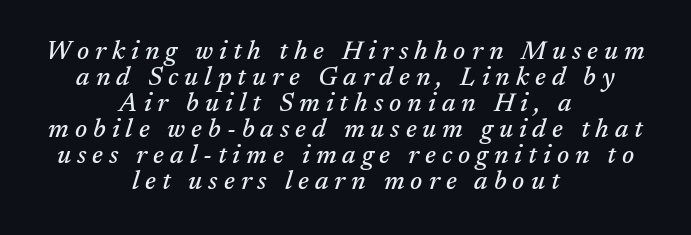
Q: Is the text italic (slanted)? A: Yes, it leans right by about 17 degrees.
Q: Is the text underlined? A: No.
Q: How is the paragraph aligned? A: Centered.
Q: Is the spacing between letters normal or unusually wide? A: Unusually wide.
Q: Is the spacing between lines tight, normal or loose? A: Tight.
